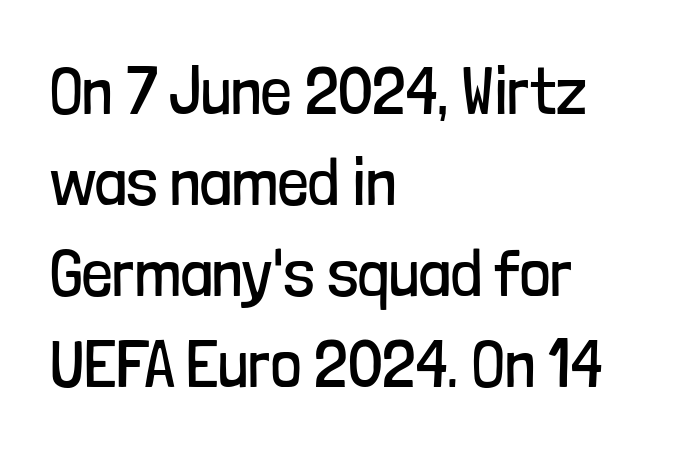
{"serif": "no", "italic": "no", "bold": "no", "weight": "regular", "width": "condensed", "stroke_contrast": "low", "x_height": "medium", "monospaced": "no", "underline": "no", "align": "left", "line_spacing": "normal", "line_spacing_ratio": 1.36, "letter_spacing": "normal", "letter_spacing_em": 0.0, "glyph_px": 67}
